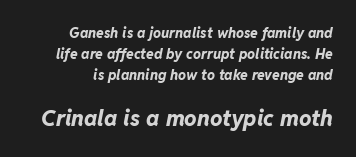
The image shows 22 px bold type, italic (leaning right); set normal line spacing (1.49x), normal letter spacing, not underlined; the second (bottom) block is 1.57x larger.
